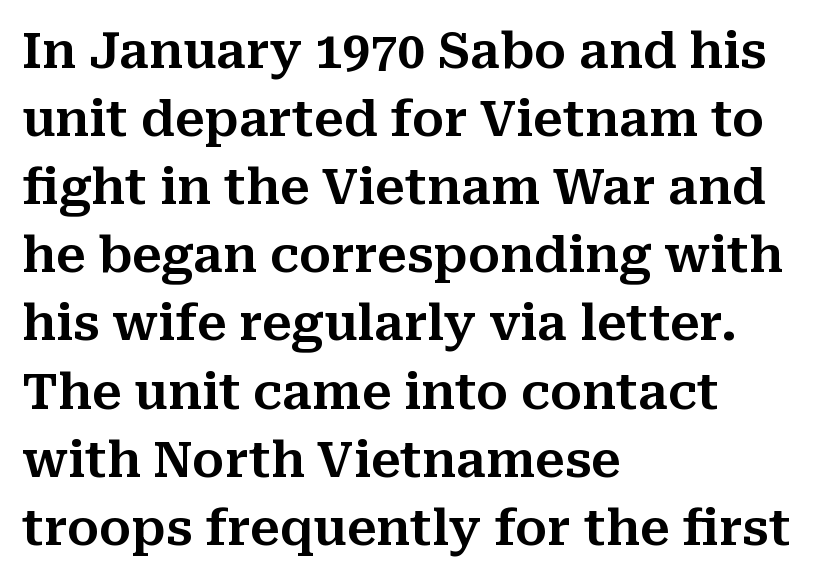
The image shows 49 px serif type, upright; set left-aligned, normal line spacing (1.39x), normal letter spacing, not underlined; medium stroke contrast and a medium x-height.
